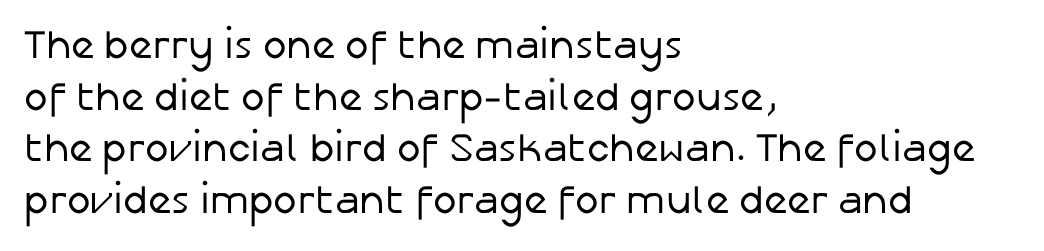
The image shows 40 px regular-weight sans-serif type, upright; set left-aligned, normal line spacing (1.29x), normal letter spacing, not underlined; low stroke contrast and a medium x-height.
